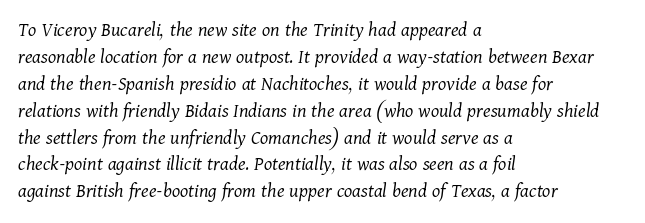
The image shows 21 px text type, italic (leaning right); set left-aligned, normal line spacing (1.28x), normal letter spacing, not underlined.
